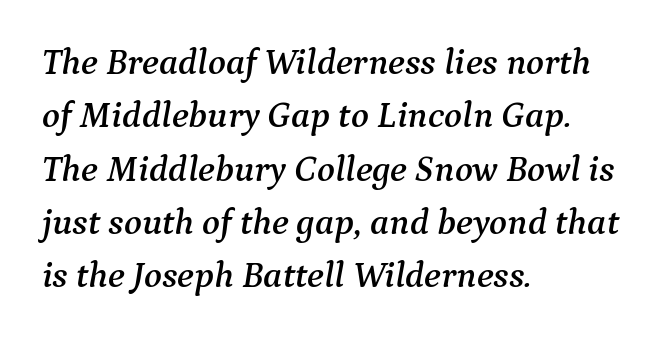
The image shows 37 px serif type, italic (leaning right); set left-aligned, normal line spacing (1.44x), normal letter spacing, not underlined; medium stroke contrast and a medium x-height.
